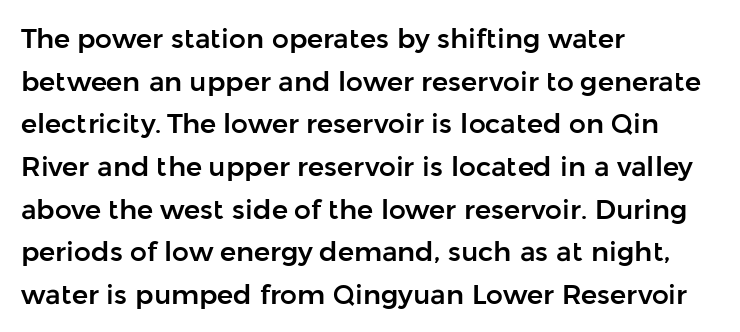
The words here are not underlined. Upright lettering throughout. This rendering leaves character spacing at its baseline value. These lines stack with their left ends in a neat column. Vertical spacing — default.
